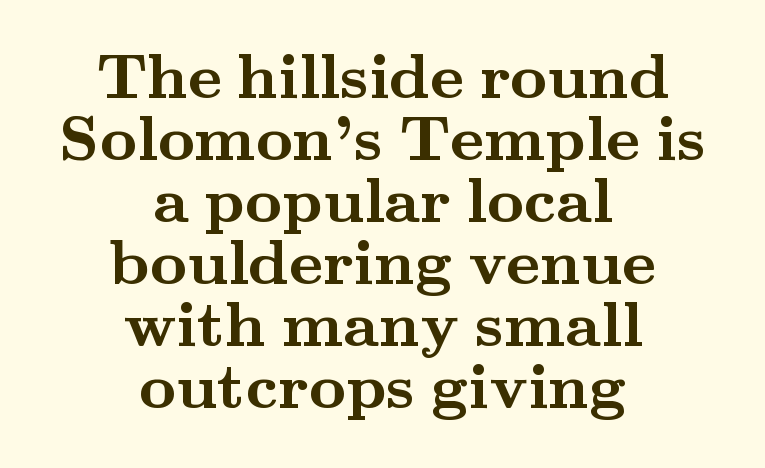
The image shows 64 px semibold, wide serif type, upright; set centered, tight line spacing (0.97x), normal letter spacing, not underlined; medium stroke contrast and a small x-height.
